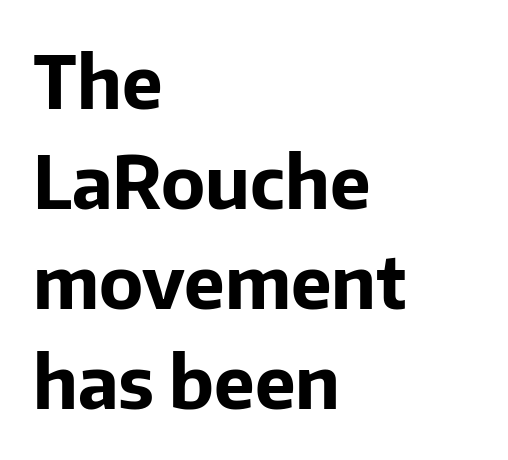
The image shows 73 px bold sans-serif type, upright; set left-aligned, normal line spacing (1.37x), normal letter spacing, not underlined; low stroke contrast and a medium x-height.
